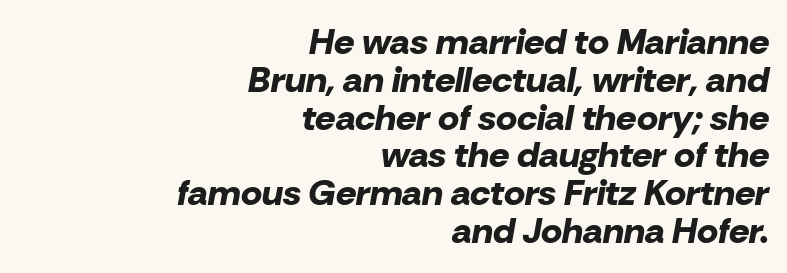
Quick note: underline off. The face used here is rendered with its standard letterfit. Note the varied advance widths — an 'i' is clearly narrower than an 'm'. Is the type slanted? Yes — the strokes lean at a clear angle. The sample has been set heavy, in full bold. Each new line begins almost immediately beneath the previous one.
